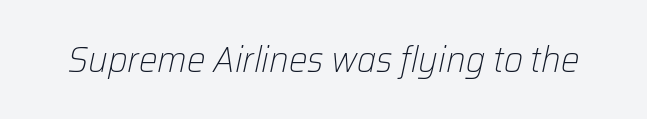
Glance below the letters and you will spot only blank space. Proportional: the letters do not fall into vertical columns. No chunkiness to these letters — they're not bold. It's the slanting kind of type. No extra tracking has been applied to these lines.
